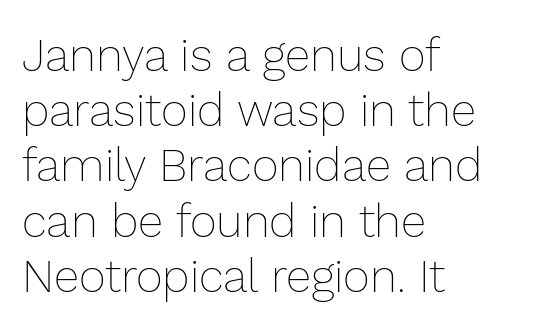
These lines keep a tight, regular rhythm from letter to letter. Reading down the block, your eye returns to a fixed left position each line. A typesetter would call this proportional, since set widths differ per character. Rendered with straight, roman letterforms. Honestly, there is no underline to notice here at all. Ink coverage per letter is moderate at most.
